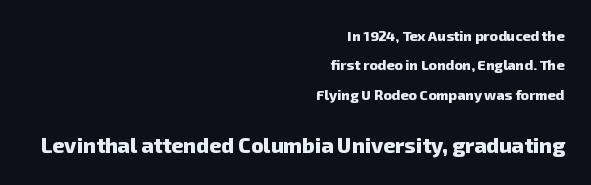
The image shows 21 px bold type; set right-aligned, loose line spacing (2.09x), normal letter spacing, not underlined; the second (bottom) block is 1.5x larger.
